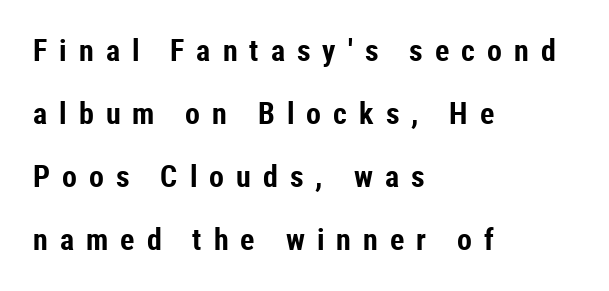
Q: Is the text bold? A: Yes.
Q: Is the text italic (slanted)? A: No, it is upright.
Q: Is the typeface a serif or a sans-serif typeface? A: Sans-serif.
Q: Is the text underlined? A: No.
Q: How is the paragraph aligned? A: Left-aligned.
Q: Is the spacing between letters normal or unusually wide? A: Unusually wide.
Q: Is the spacing between lines tight, normal or loose? A: Loose.
Q: Width (condensed, normal, or wide)? A: Condensed.
Q: Stroke contrast? A: Low.
Q: x-height? A: Medium.
Q: Monospaced? A: No.
